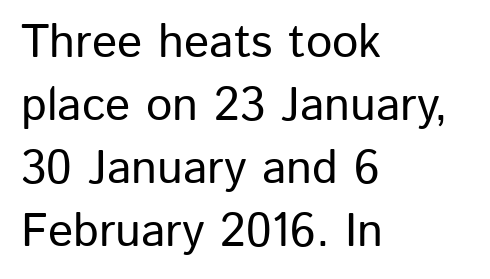
Q: Is the text italic (slanted)? A: No, it is upright.
Q: Is the typeface a serif or a sans-serif typeface? A: Sans-serif.
Q: Is the text underlined? A: No.
Q: How is the paragraph aligned? A: Left-aligned.
Q: Is the spacing between letters normal or unusually wide? A: Normal.
Q: Is the spacing between lines tight, normal or loose? A: Normal.
Q: Width (condensed, normal, or wide)? A: Normal.
Q: Stroke contrast? A: Low.
Q: x-height? A: Medium.
Q: Monospaced? A: No.
